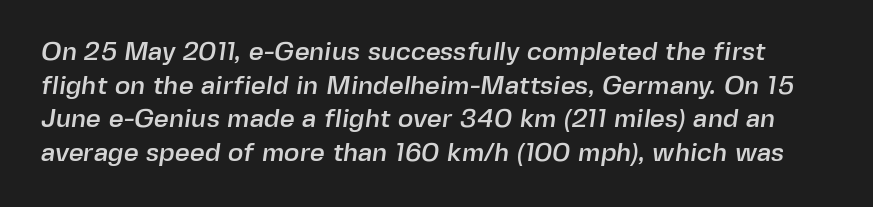
{"underline": "no", "line_spacing": "normal", "line_spacing_ratio": 1.29, "letter_spacing": "normal", "letter_spacing_em": 0.0, "glyph_px": 26}
